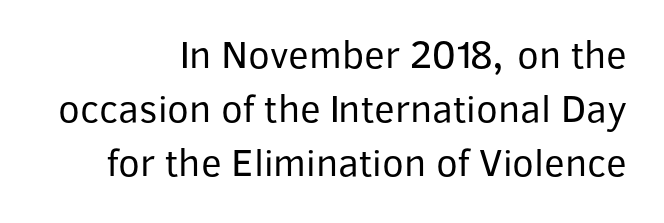
The image shows 40 px regular-weight sans-serif type, upright; set right-aligned, normal line spacing (1.35x), normal letter spacing, not underlined; low stroke contrast and a medium x-height.
